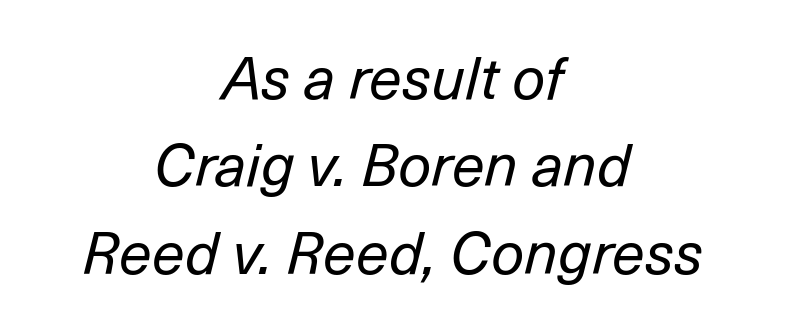
The image shows 59 px regular-weight type, italic (leaning right); set centered, normal line spacing (1.48x), normal letter spacing, not underlined; low stroke contrast and a medium x-height.
